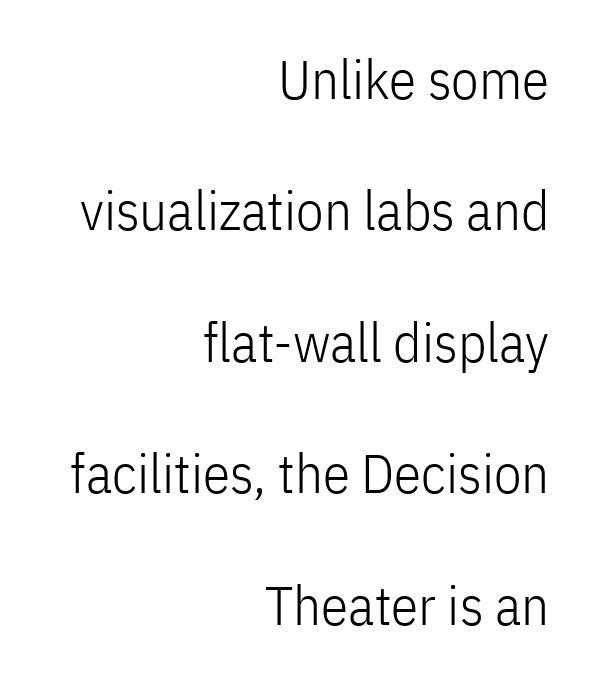
The image shows 55 px light, condensed sans-serif type, upright; set right-aligned, loose line spacing (2.39x), normal letter spacing, not underlined; low stroke contrast and a medium x-height.
